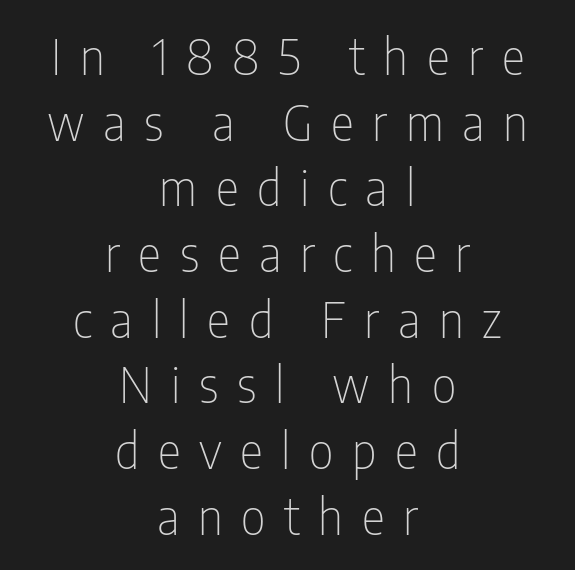
The image shows 49 px thin, condensed sans-serif type, upright; set centered, normal line spacing (1.34x), unusually wide letter spacing (+0.38 em), not underlined; low stroke contrast and a medium x-height.
